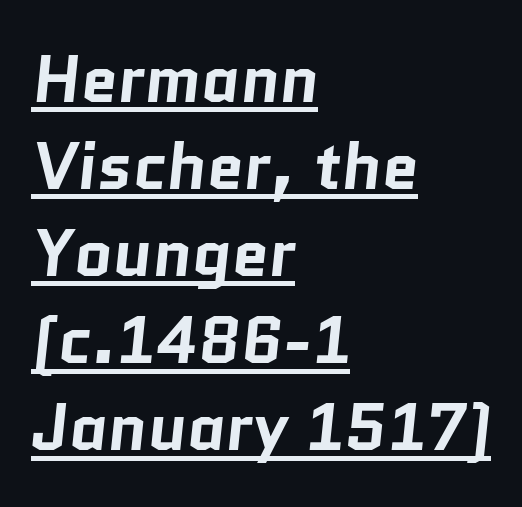
Compared with an ordinary text face, these strokes are far heavier — a full bold. The rendered words wear a rule along their underside. Grotesque or geometric, the face here clearly has no serifs. Looks like regular typesetting: each glyph gets only the width it needs. Baseline-to-baseline distance is the conventional proportion of letter height. Typeset ragged right — the left edge is the straight one.
